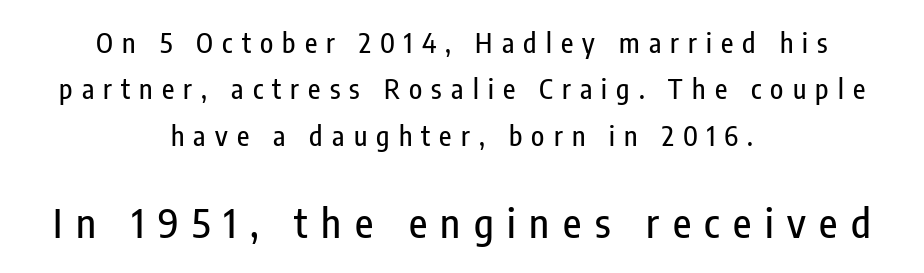
The image shows 40 px condensed sans-serif type, upright; set centered, line spacing 1.72x, unusually wide letter spacing (+0.34 em), not underlined; the second (bottom) block is 1.48x larger; low stroke contrast and a medium x-height.
